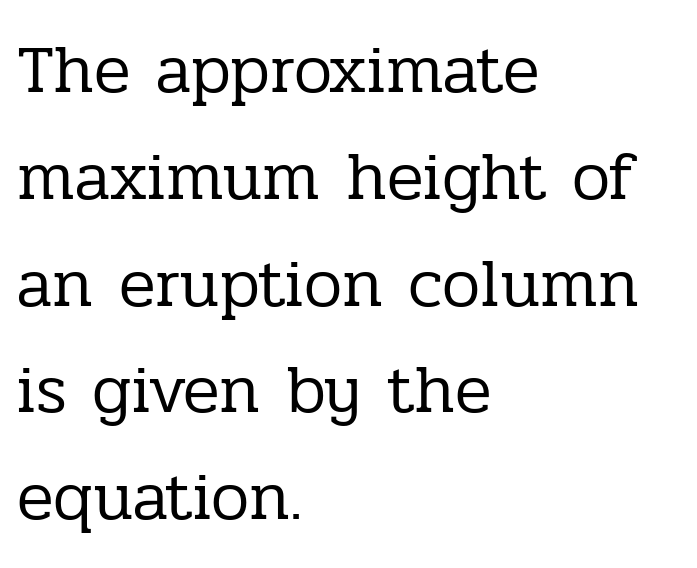
Line starts are locked; line ends wander. This is serif lettering, the kind often seen in printed books. These lines sit exactly where default settings would place them. Between one letter and the next there's only the usual sliver of space. Nope, not italic — everything's standing straight. Clear beneath every line of the passage.
